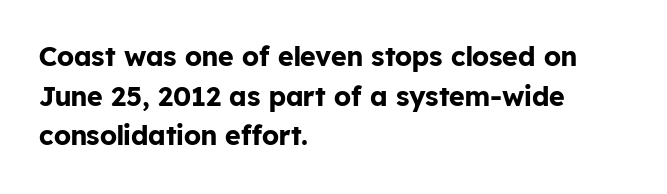
Q: Is the text bold? A: Yes.
Q: Is the text italic (slanted)? A: No, it is upright.
Q: Is the text underlined? A: No.
Q: How is the paragraph aligned? A: Left-aligned.
Q: Is the spacing between letters normal or unusually wide? A: Normal.
Q: Is the spacing between lines tight, normal or loose? A: Normal.
